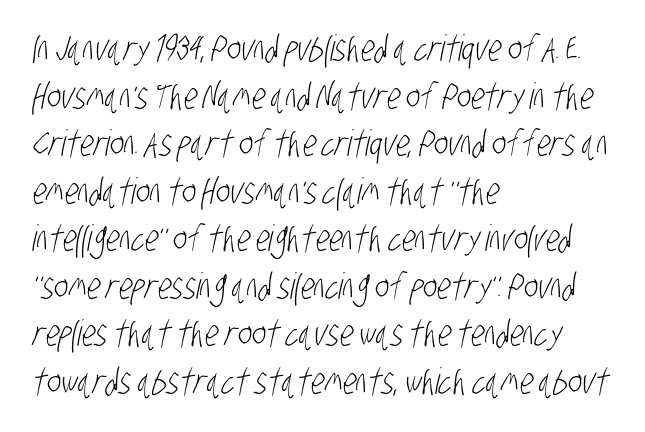
The image shows 36 px light, condensed sans-serif type; set left-aligned, normal line spacing (1.32x), normal letter spacing, not underlined; low stroke contrast and a large x-height.
